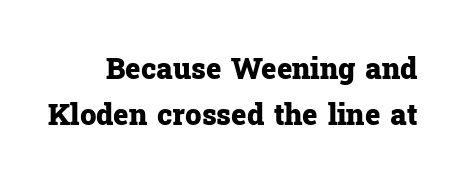
{"serif": "yes", "italic": "no", "bold": "yes", "weight": "heavy", "width": "normal", "stroke_contrast": "low", "x_height": "medium", "monospaced": "no", "underline": "no", "line_spacing": "normal", "line_spacing_ratio": 1.6, "letter_spacing": "normal", "letter_spacing_em": 0.0, "glyph_px": 29}
